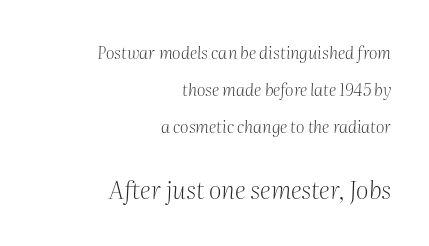
Q: Is the text bold? A: No.
Q: Is the text italic (slanted)? A: Yes, it leans right by about 2 degrees.
Q: Is the text underlined? A: No.
Q: How is the paragraph aligned? A: Right-aligned.
Q: Is the spacing between letters normal or unusually wide? A: Normal.
Q: Is the spacing between lines tight, normal or loose? A: Loose.
Q: Which block of text is set in a larger size, the first (top) or the second (bottom)? A: The second (bottom) one.
